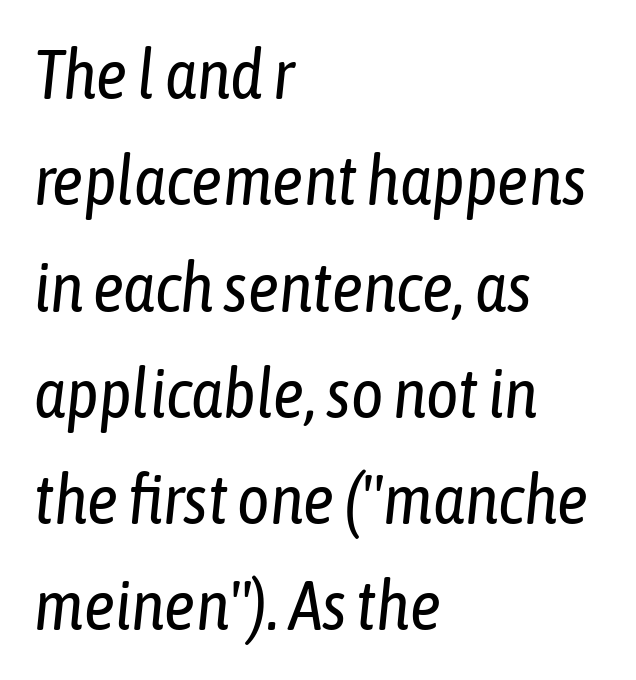
The image shows 69 px regular-weight, condensed type, italic (leaning right); set left-aligned, normal line spacing (1.54x), normal letter spacing, not underlined; low stroke contrast and a medium x-height.
